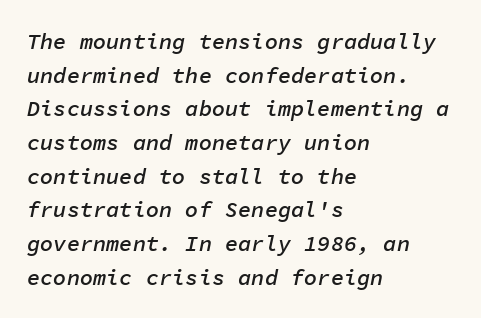
{"italic": "yes", "lean": "right", "slant_degrees": 11, "bold": "semi", "underline": "no", "align": "left", "line_spacing": "normal", "line_spacing_ratio": 1.53, "letter_spacing": "normal", "letter_spacing_em": 0.0, "glyph_px": 22}
